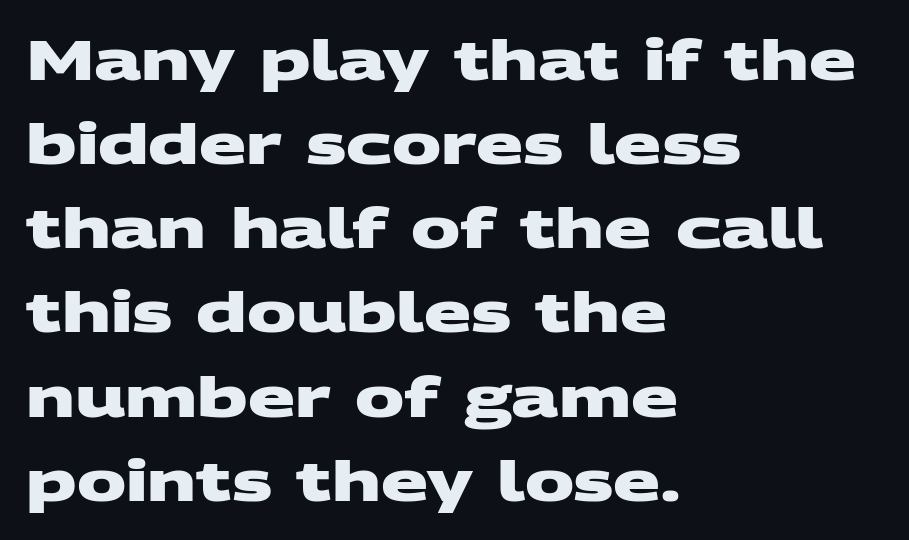
{"serif": "no", "bold": "yes", "weight": "heavy", "width": "wide", "stroke_contrast": "medium", "x_height": "large", "monospaced": "no", "underline": "no", "align": "left", "line_spacing": "normal", "line_spacing_ratio": 1.53, "letter_spacing": "normal", "letter_spacing_em": 0.0, "glyph_px": 55}
